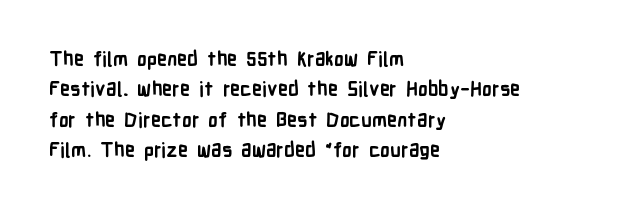
{"italic": "no", "bold": "yes", "underline": "no", "align": "left", "line_spacing": "normal", "line_spacing_ratio": 1.52, "letter_spacing": "normal", "letter_spacing_em": 0.0, "glyph_px": 20}
